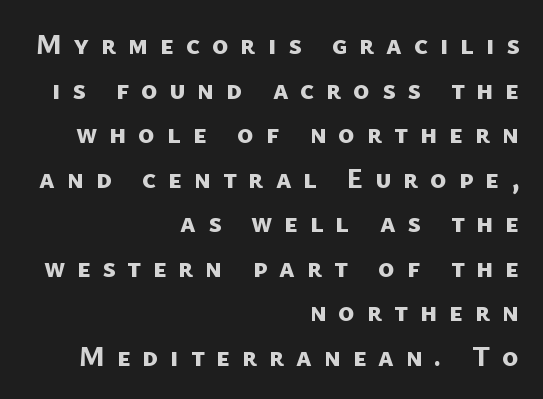
{"serif": "no", "bold": "yes", "weight": "bold", "width": "normal", "stroke_contrast": "low", "x_height": "medium", "monospaced": "no", "underline": "no", "align": "right", "line_spacing": "normal", "line_spacing_ratio": 1.59, "letter_spacing": "wide", "letter_spacing_em": 0.42, "glyph_px": 28}
